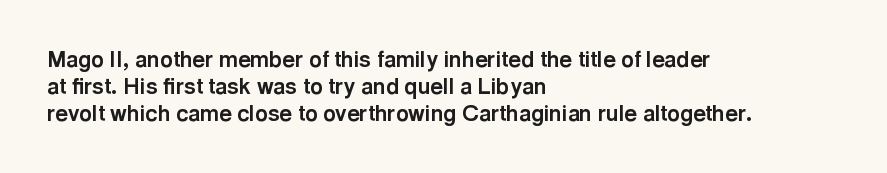
The image shows 22 px bold type, upright; set left-aligned, line spacing 1.22x, normal letter spacing, not underlined.
